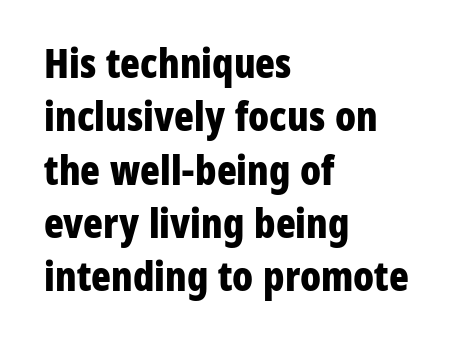
Q: Is the text bold? A: Yes.
Q: Is the text italic (slanted)? A: No, it is upright.
Q: Is the typeface a serif or a sans-serif typeface? A: Sans-serif.
Q: Is the text underlined? A: No.
Q: How is the paragraph aligned? A: Left-aligned.
Q: Is the spacing between letters normal or unusually wide? A: Normal.
Q: Is the spacing between lines tight, normal or loose? A: Normal.
Q: Width (condensed, normal, or wide)? A: Condensed.
Q: Stroke contrast? A: Low.
Q: x-height? A: Medium.
Q: Monospaced? A: No.
